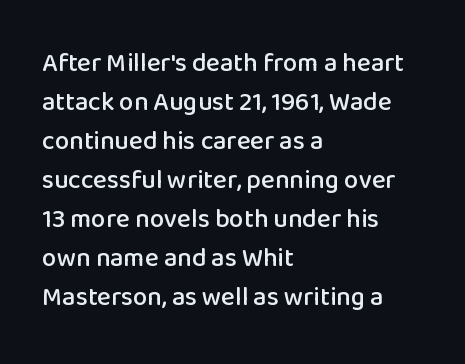
The image shows 26 px text type, upright; set left-aligned, normal line spacing (1.5x), normal letter spacing, not underlined.
